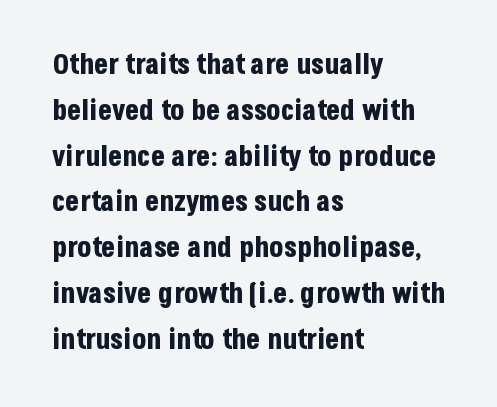
Q: Is the text bold? A: Yes.
Q: Is the text italic (slanted)? A: No, it is upright.
Q: Is the typeface a serif or a sans-serif typeface? A: Sans-serif.
Q: Is the text underlined? A: No.
Q: How is the paragraph aligned? A: Left-aligned.
Q: Is the spacing between letters normal or unusually wide? A: Normal.
Q: Is the spacing between lines tight, normal or loose? A: Normal.
Q: Width (condensed, normal, or wide)? A: Condensed.
Q: Stroke contrast? A: Low.
Q: x-height? A: Large.
Q: Monospaced? A: No.
